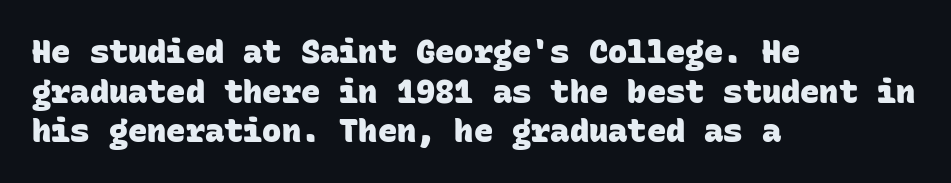
This rendering uses left alignment, leaving the right contour irregular. These lines are rendered in a fixed-pitch font. Unlike a traditional serif, this face leaves its strokes unadorned. A bare baseline throughout the passage. Does the weight exceed regular? Yes, all the way to bold.
